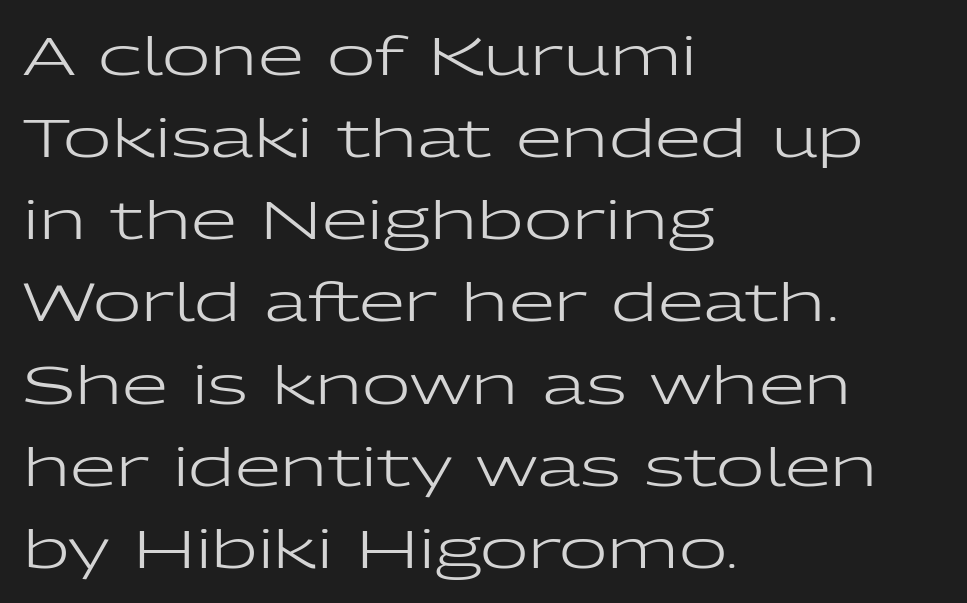
{"serif": "no", "italic": "no", "bold": "no", "weight": "regular", "width": "wide", "stroke_contrast": "low", "x_height": "medium", "monospaced": "no", "underline": "no", "align": "left", "line_spacing": "normal", "line_spacing_ratio": 1.55, "letter_spacing": "normal", "letter_spacing_em": 0.0, "glyph_px": 53}
